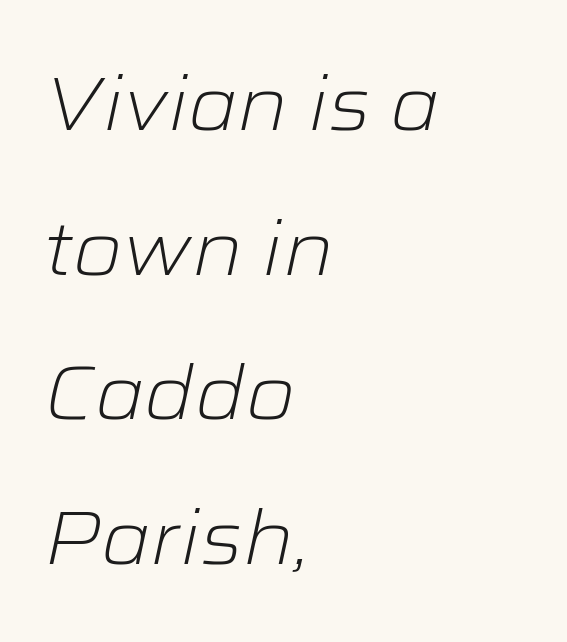
Do the characters align in a grid? No, the font is proportional. Italic? Definitely — the glyphs are oblique. Each stroke keeps to a modest, everyday thickness or less. Leftover space on each line is placed entirely after the last word. Nobody touched the tracking dial on this one.
